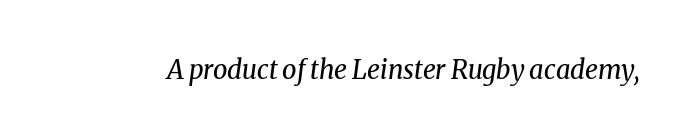
No chunkiness to these letters — they're not bold. Is the type slanted? Yes — the strokes lean at a clear angle. The baseline area is clear. The face used here is rendered with its standard letterfit.
